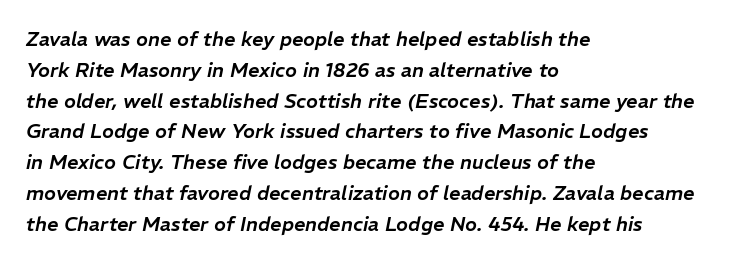
Q: Is the text italic (slanted)? A: Yes, it leans right by about 11 degrees.
Q: Is the text underlined? A: No.
Q: How is the paragraph aligned? A: Left-aligned.
Q: Is the spacing between letters normal or unusually wide? A: Normal.
Q: Is the spacing between lines tight, normal or loose? A: Normal.
